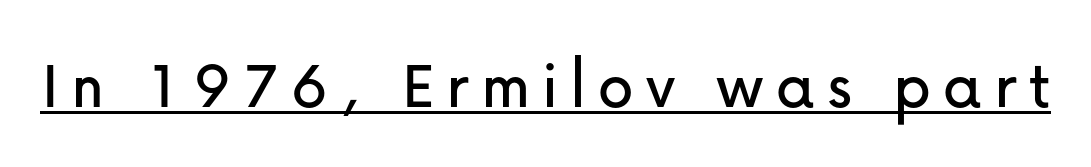
The image shows 71 px sans-serif type, upright; set underlined; low stroke contrast and a medium x-height.
